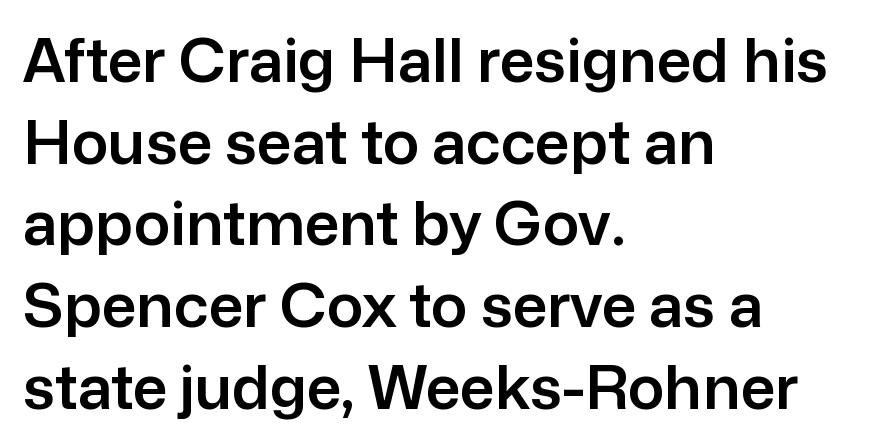
Q: Is the text italic (slanted)? A: No, it is upright.
Q: Is the typeface a serif or a sans-serif typeface? A: Sans-serif.
Q: Is the text underlined? A: No.
Q: How is the paragraph aligned? A: Left-aligned.
Q: Is the spacing between letters normal or unusually wide? A: Normal.
Q: Is the spacing between lines tight, normal or loose? A: Normal.
Q: Width (condensed, normal, or wide)? A: Normal.
Q: Stroke contrast? A: Low.
Q: x-height? A: Medium.
Q: Monospaced? A: No.
